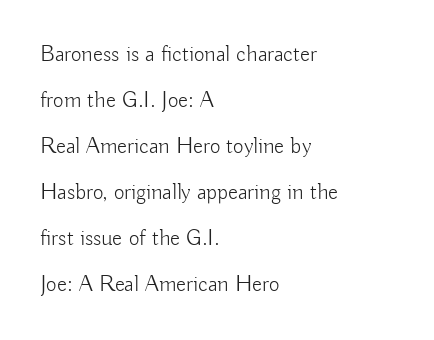
{"italic": "no", "bold": "no", "underline": "no", "align": "left", "line_spacing": "loose", "line_spacing_ratio": 2.0, "letter_spacing": "normal", "letter_spacing_em": 0.0, "glyph_px": 23}
